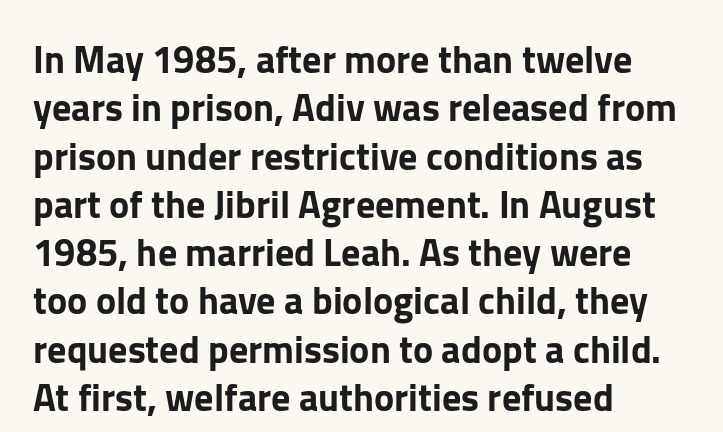
Q: Is the text italic (slanted)? A: No, it is upright.
Q: Is the typeface a serif or a sans-serif typeface? A: Sans-serif.
Q: Is the text underlined? A: No.
Q: How is the paragraph aligned? A: Left-aligned.
Q: Is the spacing between letters normal or unusually wide? A: Normal.
Q: Is the spacing between lines tight, normal or loose? A: Normal.
Q: Width (condensed, normal, or wide)? A: Normal.
Q: Stroke contrast? A: Low.
Q: x-height? A: Medium.
Q: Monospaced? A: No.
